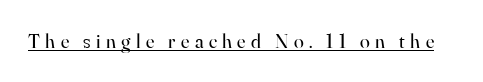
Heaviness? Minimal to ordinary, like unemphasized prose. Every stem runs plumb, perpendicular to the baseline. You can see a thin bar hugging the bottom of the glyphs. Inter-character spacing is expanded well beyond the font's built-in metrics.
